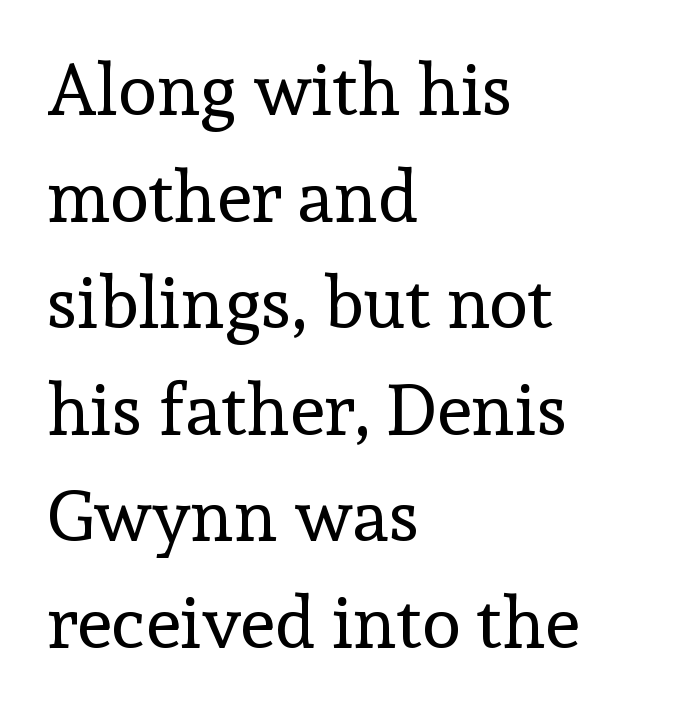
Q: Is the text bold? A: No.
Q: Is the text italic (slanted)? A: No, it is upright.
Q: Is the typeface a serif or a sans-serif typeface? A: Serif.
Q: Is the text underlined? A: No.
Q: How is the paragraph aligned? A: Left-aligned.
Q: Is the spacing between letters normal or unusually wide? A: Normal.
Q: Is the spacing between lines tight, normal or loose? A: Normal.
Q: Width (condensed, normal, or wide)? A: Normal.
Q: x-height? A: Medium.
Q: Monospaced? A: No.
